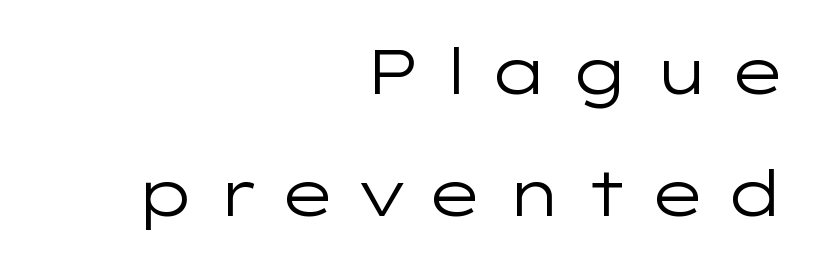
{"serif": "no", "italic": "no", "bold": "no", "weight": "regular", "width": "wide", "stroke_contrast": "low", "x_height": "medium", "monospaced": "no", "underline": "no", "align": "right", "line_spacing": "loose", "line_spacing_ratio": 1.94, "letter_spacing": "wide", "letter_spacing_em": 0.3, "glyph_px": 63}
